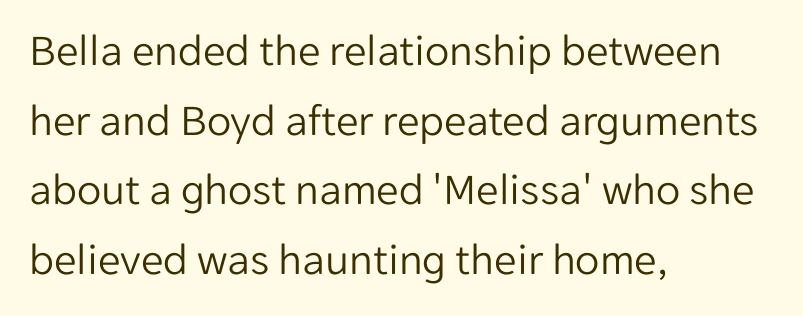
The image shows 45 px light sans-serif type, upright; set left-aligned, normal line spacing (1.55x), normal letter spacing, not underlined; low stroke contrast and a medium x-height.
